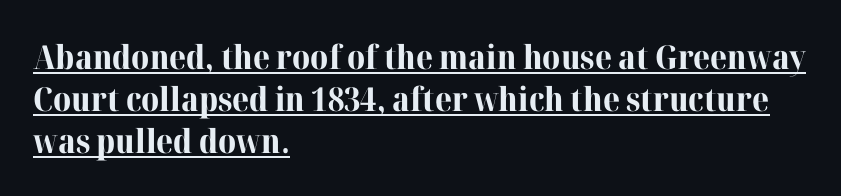
Q: Is the text bold? A: Yes.
Q: Is the text italic (slanted)? A: No, it is upright.
Q: Is the typeface a serif or a sans-serif typeface? A: Serif.
Q: Is the text underlined? A: Yes.
Q: How is the paragraph aligned? A: Left-aligned.
Q: Is the spacing between letters normal or unusually wide? A: Normal.
Q: Is the spacing between lines tight, normal or loose? A: Normal.
Q: Width (condensed, normal, or wide)? A: Normal.
Q: Stroke contrast? A: High.
Q: x-height? A: Medium.
Q: Monospaced? A: No.
